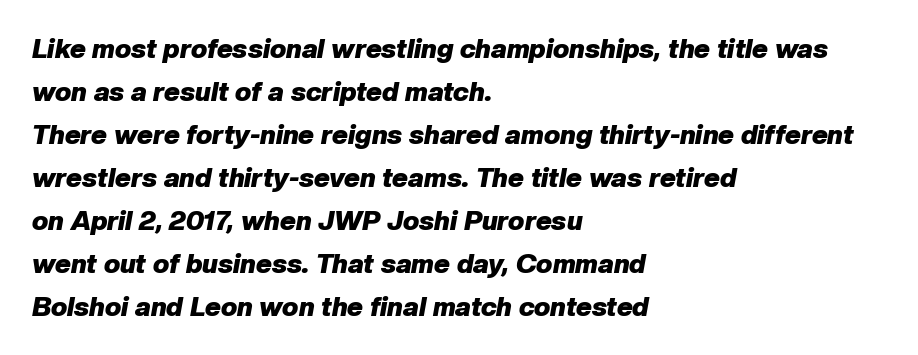
The image shows 27 px bold type, italic (leaning right); set left-aligned, normal line spacing (1.59x), normal letter spacing, not underlined.
